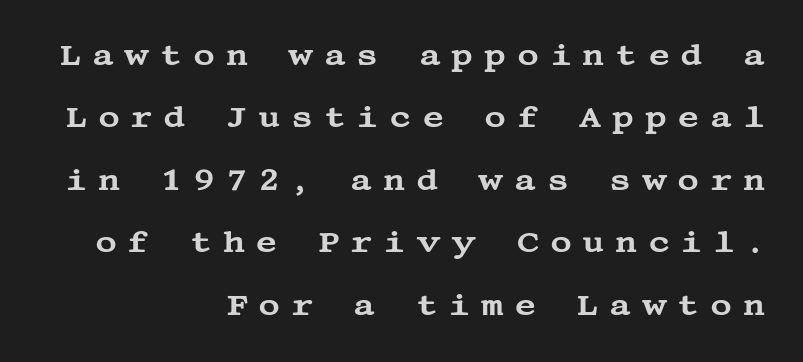
{"serif": "yes", "italic": "no", "width": "wide", "stroke_contrast": "medium", "x_height": "large", "underline": "no", "align": "right", "line_spacing": "loose", "line_spacing_ratio": 2.08, "letter_spacing": "wide", "letter_spacing_em": 0.35, "glyph_px": 30}
